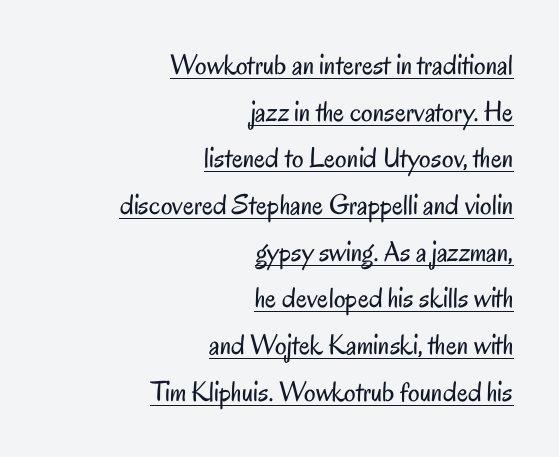
The line texture is even and compact thanks to regular tracking. One glance says typical: line gaps are just what's usual. Weight: not bold — regular or lighter. What kind of face is this? One without serifs — a sans. Is there an underline? Yes — a line sits under the letters.
